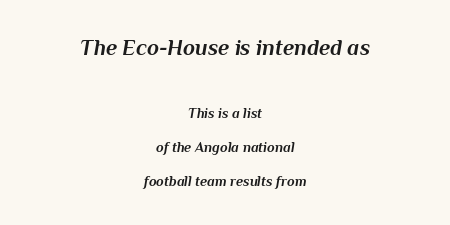
{"italic": "yes", "lean": "right", "slant_degrees": 10, "bold": "yes", "underline": "no", "align": "center", "line_spacing": "loose", "line_spacing_ratio": 2.4, "letter_spacing": "normal", "letter_spacing_em": 0.0, "larger_block": "first", "size_ratio": 1.57, "glyph_px": 22}
